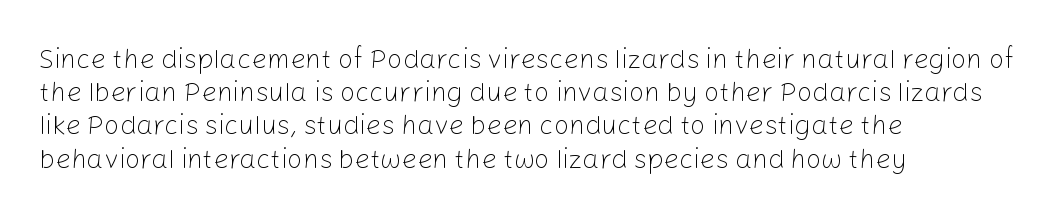
{"italic": "no", "bold": "no", "underline": "no", "align": "left", "line_spacing_ratio": 1.23, "letter_spacing": "normal", "letter_spacing_em": 0.0, "glyph_px": 27}
